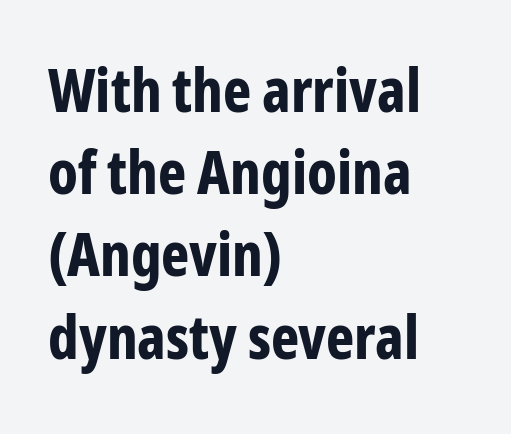
Q: Is the text bold? A: Yes.
Q: Is the text italic (slanted)? A: No, it is upright.
Q: Is the typeface a serif or a sans-serif typeface? A: Sans-serif.
Q: Is the text underlined? A: No.
Q: How is the paragraph aligned? A: Left-aligned.
Q: Is the spacing between letters normal or unusually wide? A: Normal.
Q: Is the spacing between lines tight, normal or loose? A: Normal.
Q: Width (condensed, normal, or wide)? A: Condensed.
Q: Stroke contrast? A: Low.
Q: x-height? A: Medium.
Q: Monospaced? A: No.
